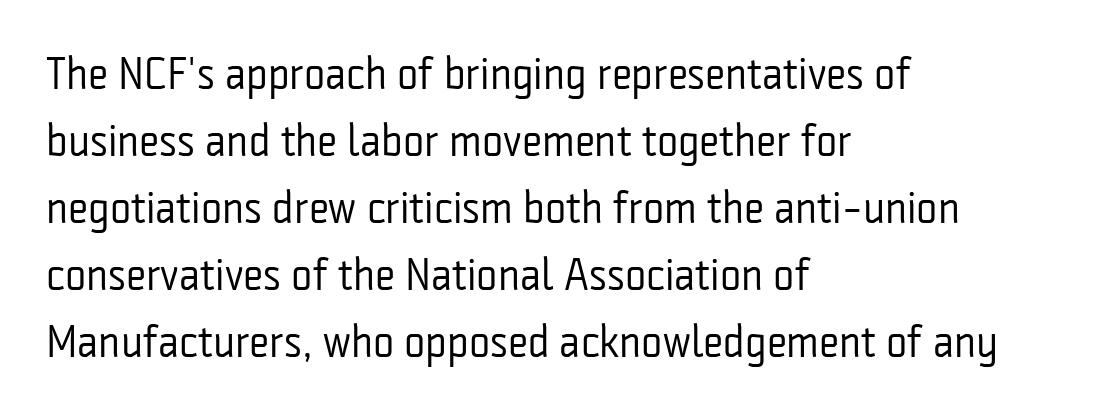
{"serif": "no", "italic": "no", "bold": "no", "weight": "regular", "width": "condensed", "stroke_contrast": "low", "x_height": "medium", "monospaced": "no", "underline": "no", "align": "left", "line_spacing": "normal", "line_spacing_ratio": 1.49, "letter_spacing": "normal", "letter_spacing_em": 0.0, "glyph_px": 45}
